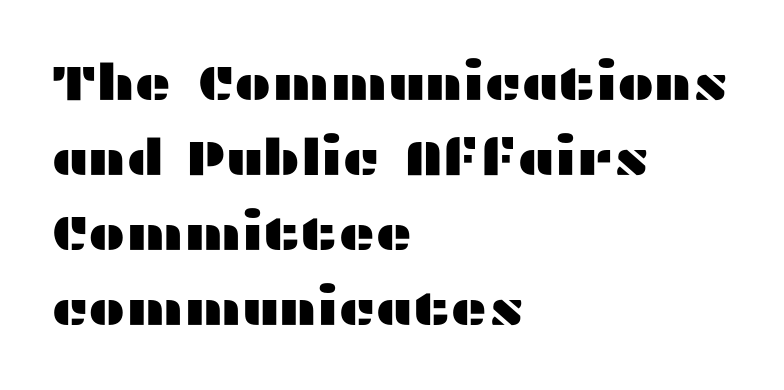
{"serif": "no", "italic": "no", "width": "wide", "stroke_contrast": "medium", "x_height": "medium", "monospaced": "no", "underline": "no", "align": "left", "line_spacing": "normal", "line_spacing_ratio": 1.5, "letter_spacing": "normal", "letter_spacing_em": 0.0, "glyph_px": 50}
